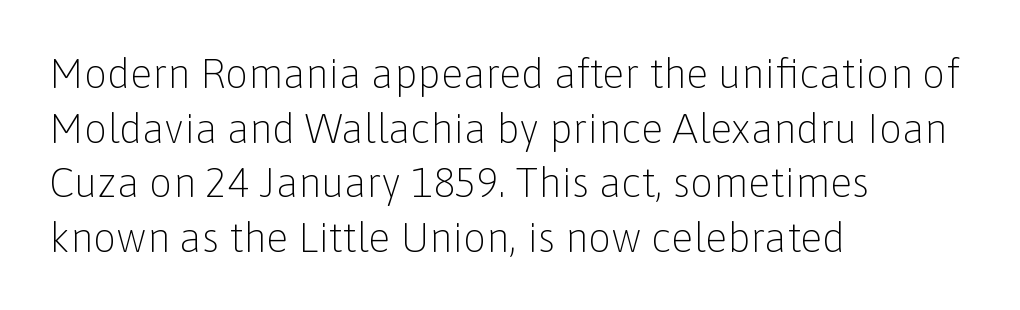
Nope, no serifs anywhere on these letters. The space directly below the letters is spotless. What stands out about the letter spacing? Nothing — it is the standard amount. The font is comparable to plain body text, perhaps lighter. The passage shown stacks its lines at a standard gap. A student would call this left alignment; a typographer would say flush left, rag right.
